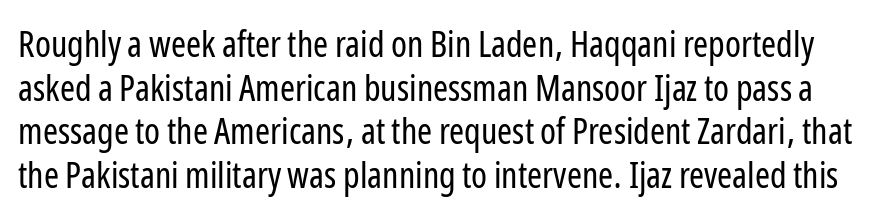
The gap between lines stays unmarked. Is the letter spacing exaggerated? No — it looks like the ordinary default. Do the characters align in a grid? No, the font is proportional. These lines are composed in type without serifs.
